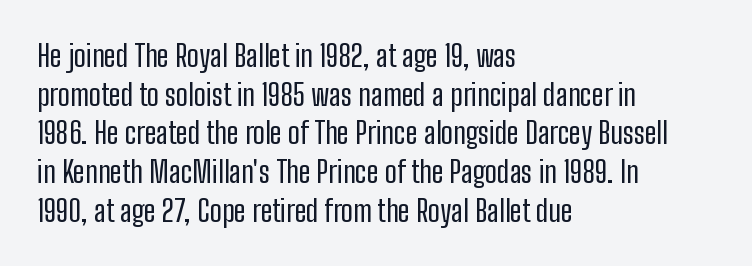
A bare baseline throughout the passage. A typesetter would call this zero additional tracking. The font is comparable to plain body text, perhaps lighter. Line spacing here is normal.
